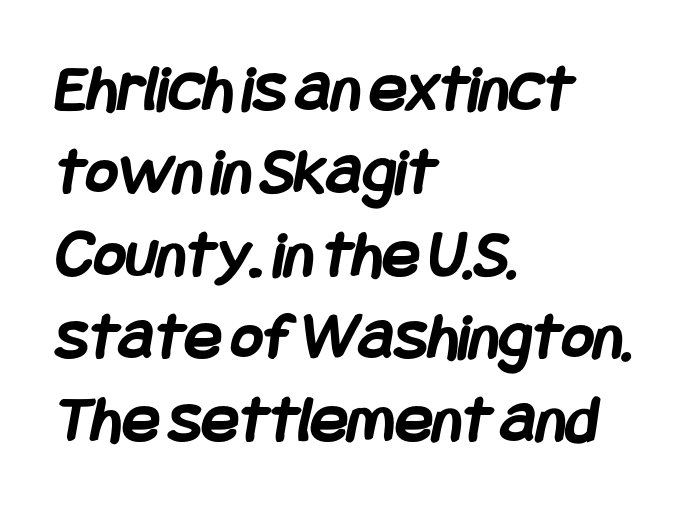
Does the copy run flush right? No — it runs flush left. Honestly, the letter spacing is just normal — you wouldn't notice it. A typesetter would label this face a sans. You'd pick this weight for a headline — it's a proper bold. The space directly below the letters is spotless.
